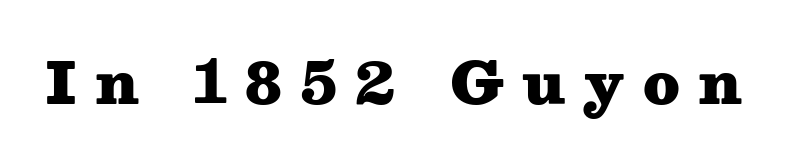
{"serif": "yes", "italic": "no", "bold": "yes", "weight": "heavy", "width": "wide", "stroke_contrast": "medium", "x_height": "medium", "monospaced": "no", "underline": "no", "letter_spacing": "wide", "letter_spacing_em": 0.32, "glyph_px": 57}
